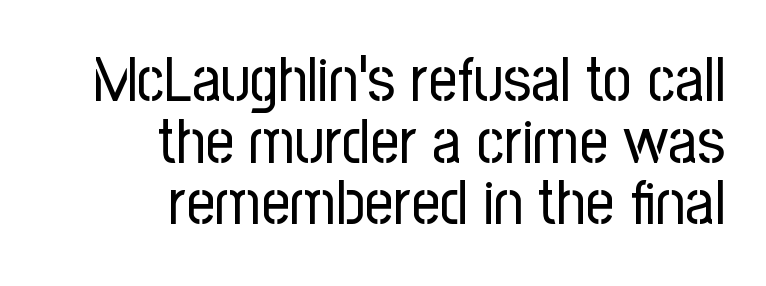
Closely set lines give the paragraph a compact silhouette. These lines are rendered in a variable-pitch font. The passage shown is typeset with a sans-serif family. When letters stand straight like this, we call the style roman or upright.
